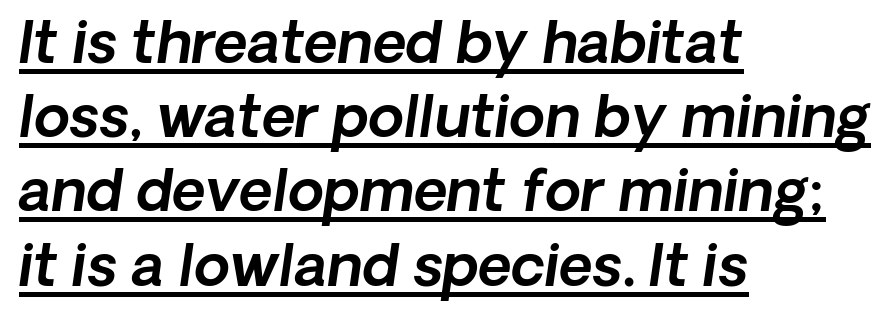
The passage is arranged the way most books set body copy — flush left. The gaps between neighbouring characters are ordinary and unremarkable. The passage shown is typeset with a sans-serif family. Underlining? Definitely there.
